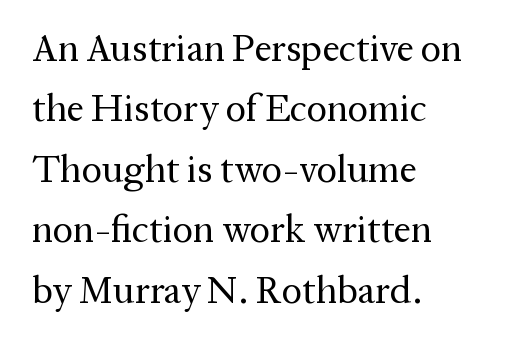
{"serif": "yes", "italic": "no", "bold": "no", "weight": "regular", "width": "normal", "stroke_contrast": "medium", "x_height": "medium", "monospaced": "no", "underline": "no", "align": "left", "line_spacing": "normal", "line_spacing_ratio": 1.59, "letter_spacing": "normal", "letter_spacing_em": 0.0, "glyph_px": 38}
